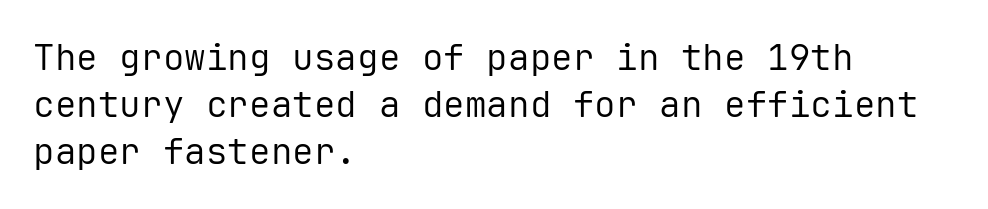
Q: Is the text bold? A: No.
Q: Is the text italic (slanted)? A: No, it is upright.
Q: Is the typeface a serif or a sans-serif typeface? A: Sans-serif.
Q: Is the text underlined? A: No.
Q: How is the paragraph aligned? A: Left-aligned.
Q: Is the spacing between letters normal or unusually wide? A: Normal.
Q: Is the spacing between lines tight, normal or loose? A: Normal.
Q: Width (condensed, normal, or wide)? A: Normal.
Q: Stroke contrast? A: Low.
Q: x-height? A: Medium.
Q: Monospaced? A: Yes.
